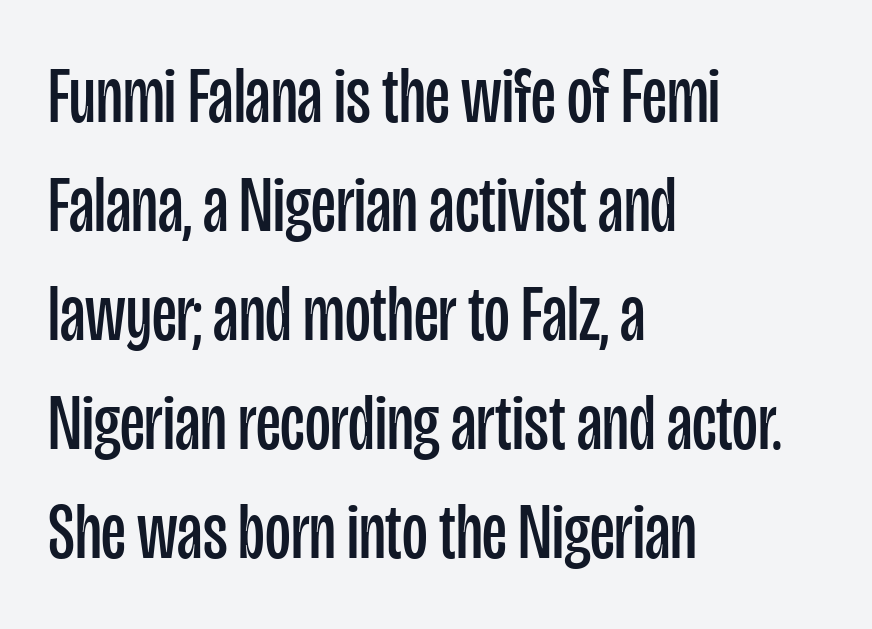
The foot of each line stays bare and open. Examine the stroke ends and you'll find no serifs. Students, note that the glyphs here touch the page at normal intervals. Designer's note — italics off, roman on. How would I describe the line gaps? Plain and ordinary.
